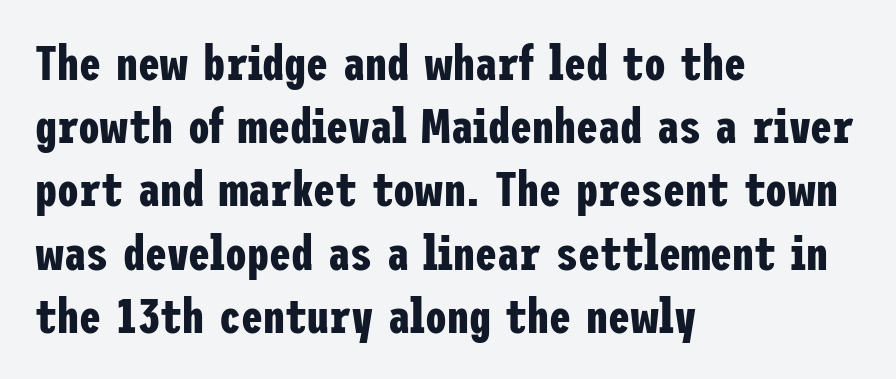
Q: Is the text bold? A: Yes.
Q: Is the text italic (slanted)? A: No, it is upright.
Q: Is the typeface a serif or a sans-serif typeface? A: Sans-serif.
Q: Is the text underlined? A: No.
Q: How is the paragraph aligned? A: Left-aligned.
Q: Is the spacing between letters normal or unusually wide? A: Normal.
Q: Is the spacing between lines tight, normal or loose? A: Normal.
Q: Width (condensed, normal, or wide)? A: Condensed.
Q: Stroke contrast? A: Low.
Q: x-height? A: Medium.
